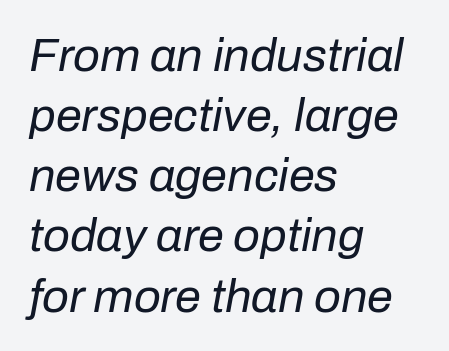
Q: Is the text bold? A: No.
Q: Is the text italic (slanted)? A: Yes, it leans right by about 10 degrees.
Q: Is the text underlined? A: No.
Q: How is the paragraph aligned? A: Left-aligned.
Q: Is the spacing between letters normal or unusually wide? A: Normal.
Q: Is the spacing between lines tight, normal or loose? A: Normal.
Q: Width (condensed, normal, or wide)? A: Normal.
Q: Stroke contrast? A: Low.
Q: x-height? A: Medium.
Q: Monospaced? A: No.
